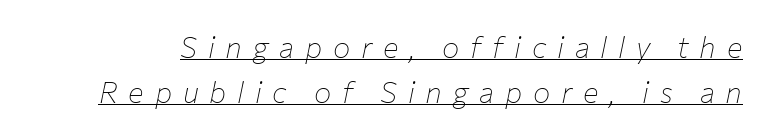
The image shows 29 px thin type, italic (leaning right); set normal line spacing (1.54x), unusually wide letter spacing (+0.37 em), underlined; low stroke contrast and a medium x-height.
